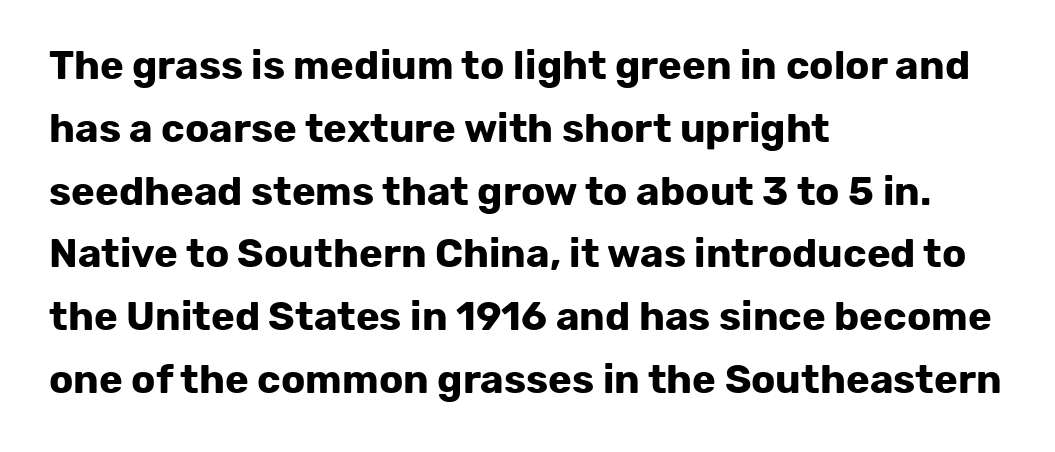
The image shows 40 px bold sans-serif type, upright; set left-aligned, normal line spacing (1.57x), normal letter spacing, not underlined; low stroke contrast and a medium x-height.
